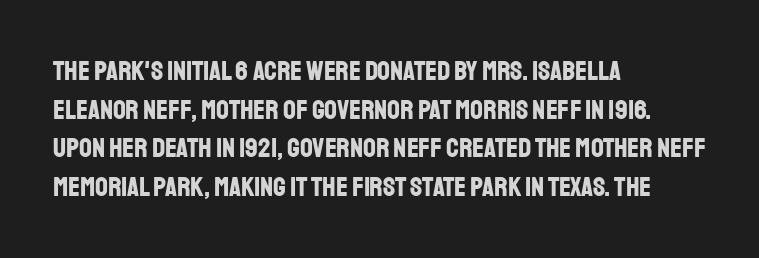
Q: Is the text bold? A: Yes.
Q: Is the text italic (slanted)? A: No, it is upright.
Q: Is the typeface a serif or a sans-serif typeface? A: Sans-serif.
Q: Is the text underlined? A: No.
Q: How is the paragraph aligned? A: Left-aligned.
Q: Is the spacing between letters normal or unusually wide? A: Normal.
Q: Is the spacing between lines tight, normal or loose? A: Normal.
Q: Width (condensed, normal, or wide)? A: Condensed.
Q: Stroke contrast? A: Low.
Q: x-height? A: Large.
Q: Monospaced? A: No.
